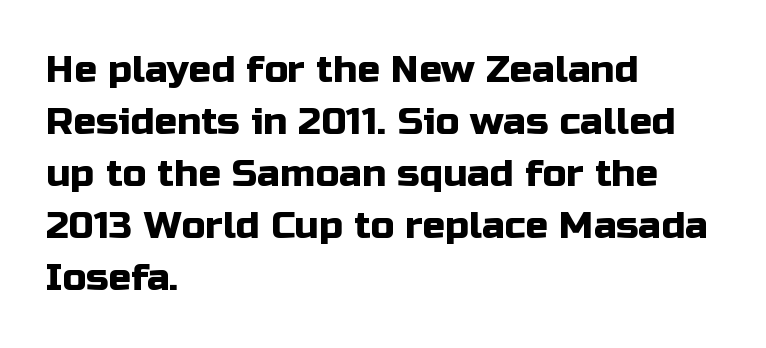
The image shows 38 px sans-serif type, upright; set left-aligned, normal line spacing (1.37x), normal letter spacing, not underlined; low stroke contrast and a medium x-height.
